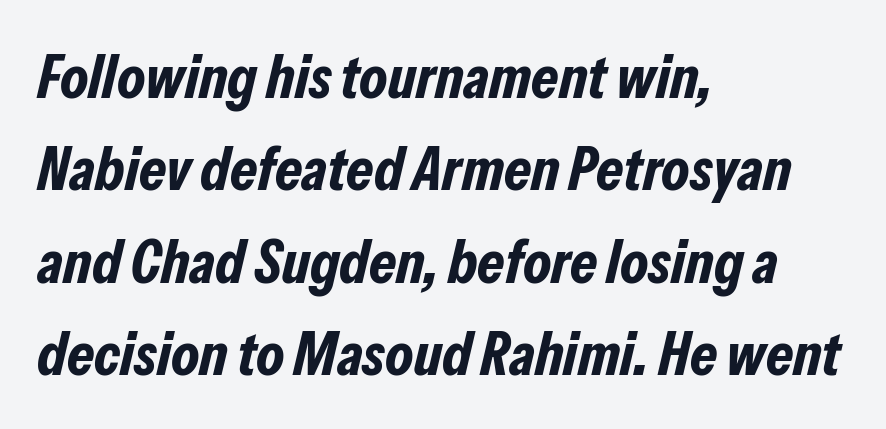
Honestly, there is no underline to notice here at all. Character widths vary here, with narrow letters taking less room than wide ones. Its strokes are broad and dark, the hallmark of bold type. Characters are canted at an angle relative to the baseline's perpendicular. Summary of vertical rhythm: regular, with standard interline spacing.
